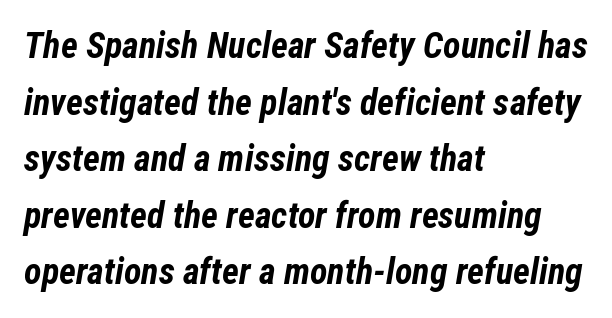
The image shows 36 px bold, condensed type, italic (leaning right); set left-aligned, normal line spacing (1.57x), normal letter spacing, not underlined; low stroke contrast and a medium x-height.
